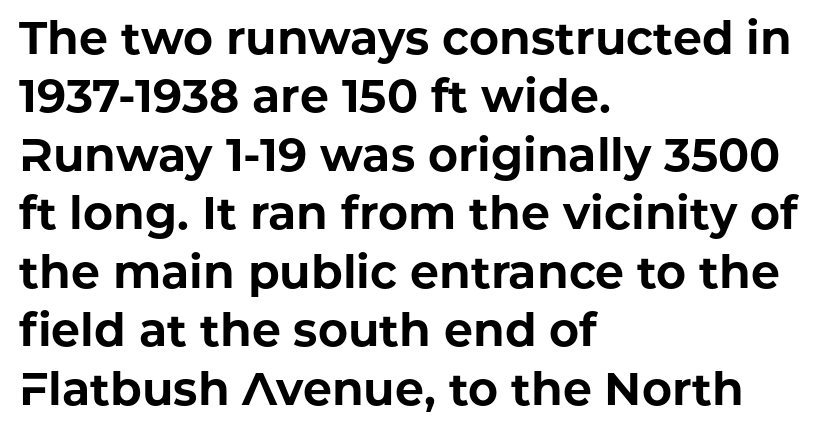
Q: Is the text bold? A: Yes.
Q: Is the text italic (slanted)? A: No, it is upright.
Q: Is the typeface a serif or a sans-serif typeface? A: Sans-serif.
Q: Is the text underlined? A: No.
Q: How is the paragraph aligned? A: Left-aligned.
Q: Is the spacing between letters normal or unusually wide? A: Normal.
Q: Is the spacing between lines tight, normal or loose? A: Normal.
Q: Width (condensed, normal, or wide)? A: Normal.
Q: Stroke contrast? A: Low.
Q: x-height? A: Medium.
Q: Monospaced? A: No.
